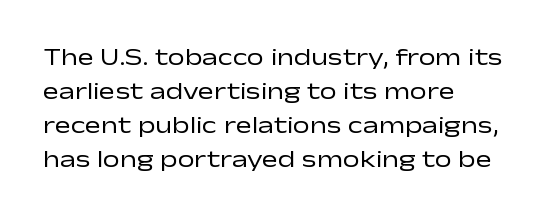
Just letters on the line, the space beneath them empty. The lines sit at an ordinary, default distance from one another. Reading down the block, your eye returns to a fixed left position each line. Think standard paragraph weight, or any step lighter than that.
